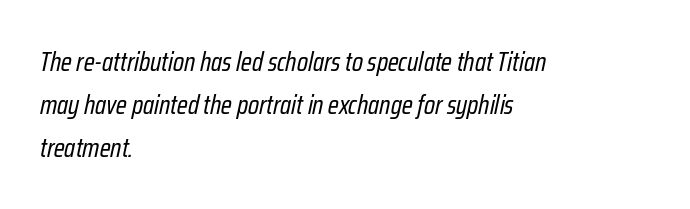
Unmarked baselines from the first word to the last. The rendering keeps characters at their native spacing. Caption: multi-line text, flush left, ragged right. Yep, that's italic — everything's leaning. Weight: not bold — regular or lighter.
